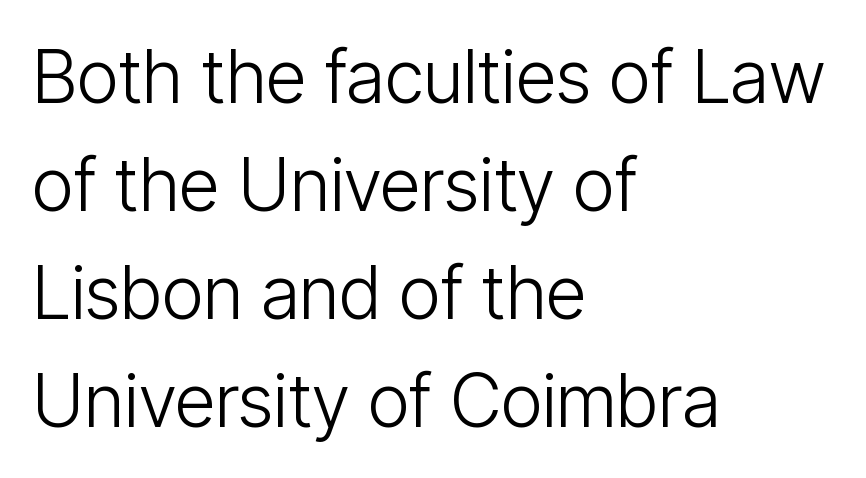
The image shows 73 px light, condensed sans-serif type, upright; set left-aligned, normal line spacing (1.48x), normal letter spacing, not underlined; low stroke contrast and a medium x-height.
